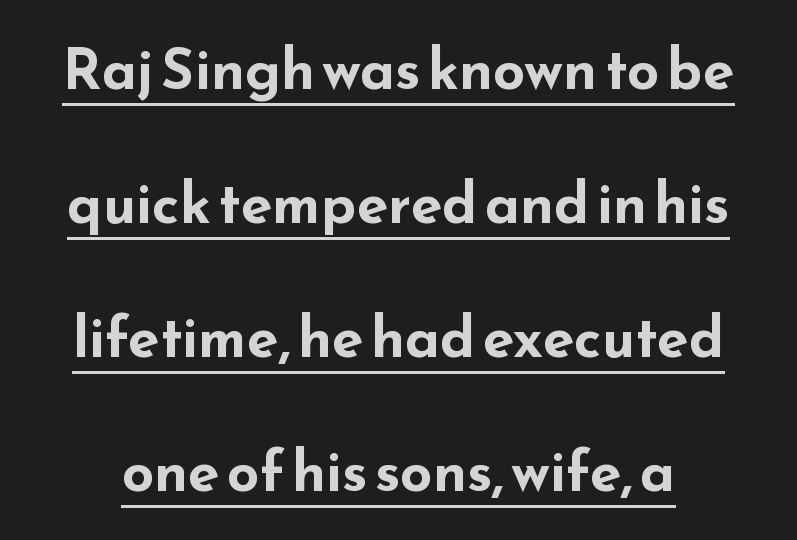
{"serif": "no", "italic": "no", "bold": "yes", "weight": "bold", "width": "wide", "stroke_contrast": "low", "x_height": "small", "monospaced": "no", "underline": "yes", "line_spacing": "loose", "line_spacing_ratio": 2.35, "letter_spacing": "normal", "letter_spacing_em": 0.0, "glyph_px": 57}
